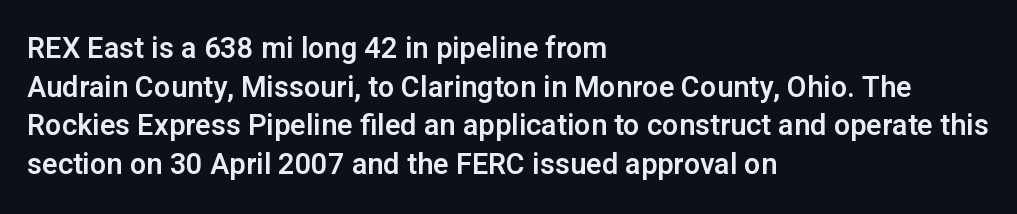
The image shows 29 px sans-serif type, upright; set left-aligned, normal line spacing (1.33x), normal letter spacing, not underlined; low stroke contrast and a medium x-height.
